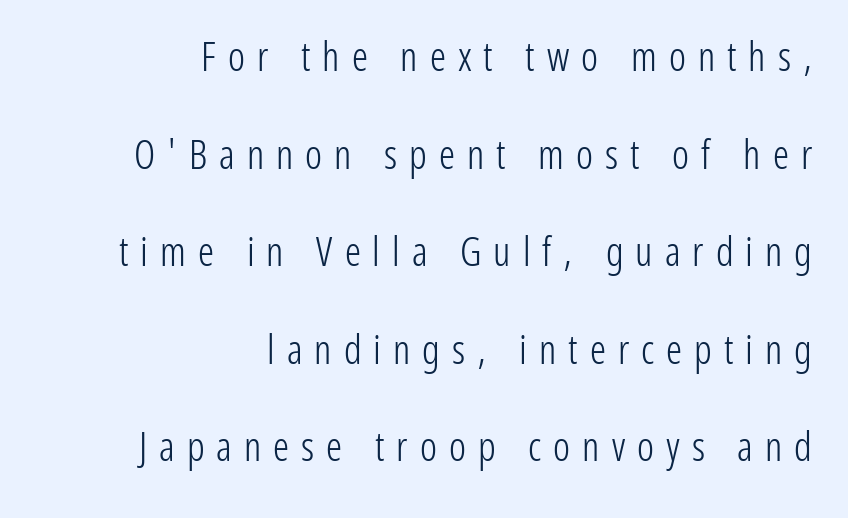
{"serif": "no", "italic": "no", "bold": "no", "weight": "light", "width": "condensed", "stroke_contrast": "low", "x_height": "medium", "monospaced": "no", "underline": "no", "align": "right", "line_spacing": "loose", "line_spacing_ratio": 2.44, "letter_spacing": "wide", "letter_spacing_em": 0.3, "glyph_px": 40}
